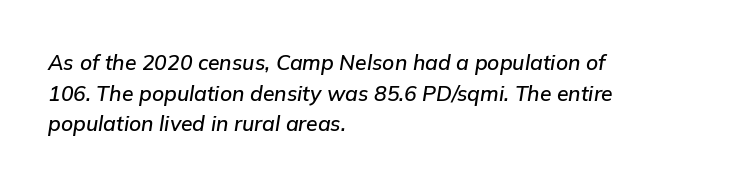
What stands out about the letter spacing? Nothing — it is the standard amount. Summary of vertical rhythm: regular, with standard interline spacing. Has an underline been added? It has not. The glyphs look as if they've been sheared to an angle. The typesetter chose a ragged-right arrangement here.
